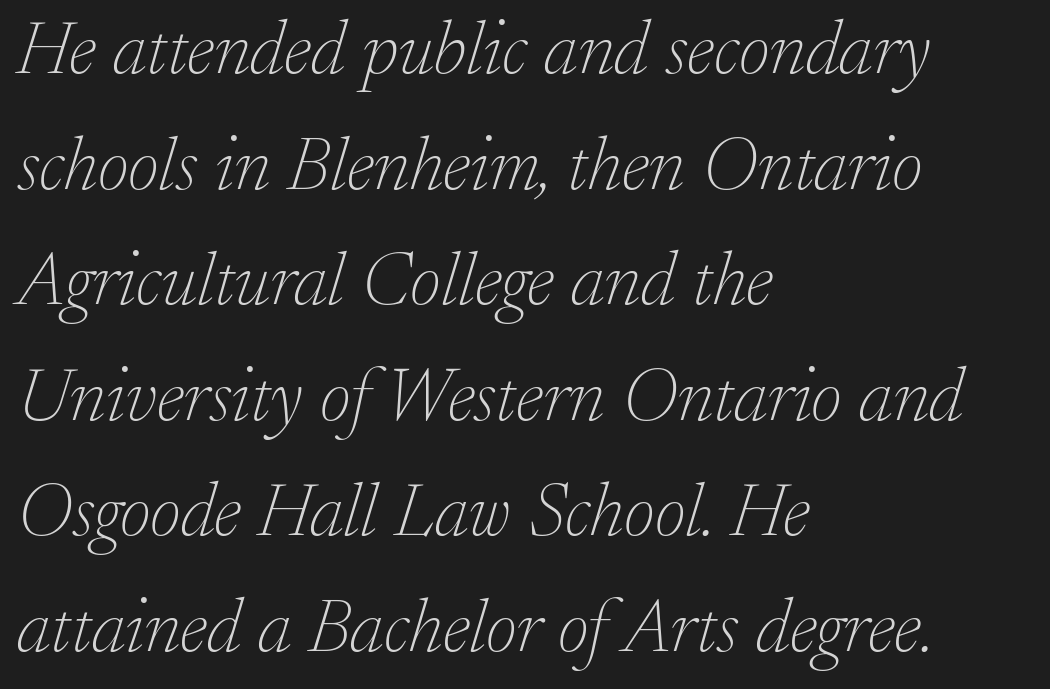
The image shows 76 px thin serif type, italic (leaning right); set left-aligned, normal line spacing (1.52x), normal letter spacing, not underlined; low stroke contrast and a small x-height.
